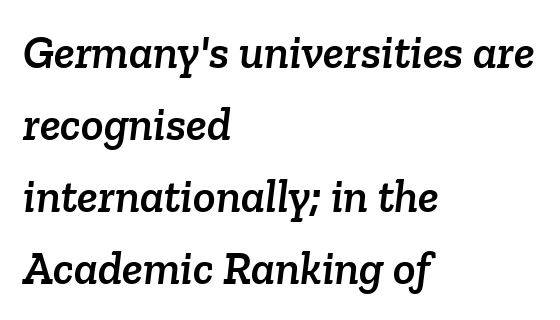
The image shows 47 px serif type; set left-aligned, normal line spacing (1.53x), normal letter spacing, not underlined; low stroke contrast and a medium x-height.
